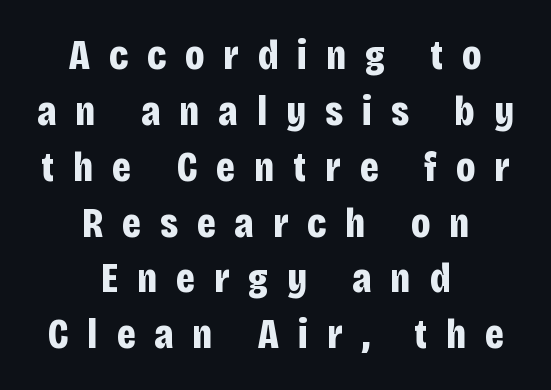
Q: Is the text bold? A: Yes.
Q: Is the text italic (slanted)? A: No, it is upright.
Q: Is the typeface a serif or a sans-serif typeface? A: Sans-serif.
Q: Is the text underlined? A: No.
Q: How is the paragraph aligned? A: Centered.
Q: Is the spacing between letters normal or unusually wide? A: Unusually wide.
Q: Is the spacing between lines tight, normal or loose? A: Normal.
Q: Width (condensed, normal, or wide)? A: Condensed.
Q: Stroke contrast? A: Low.
Q: x-height? A: Large.
Q: Monospaced? A: No.
